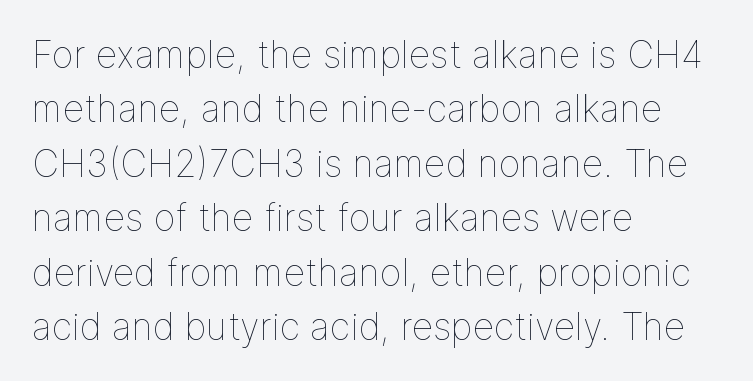
Note the varied advance widths — an 'i' is clearly narrower than an 'm'. Underline: absent. Line spacing here is normal. A typesetter would mark this as roman, not italic. Nobody touched the tracking dial on this one.
